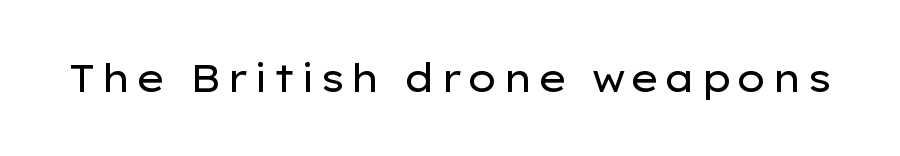
{"serif": "no", "italic": "no", "bold": "no", "weight": "regular", "width": "wide", "stroke_contrast": "low", "x_height": "medium", "monospaced": "no", "underline": "no", "glyph_px": 38}
